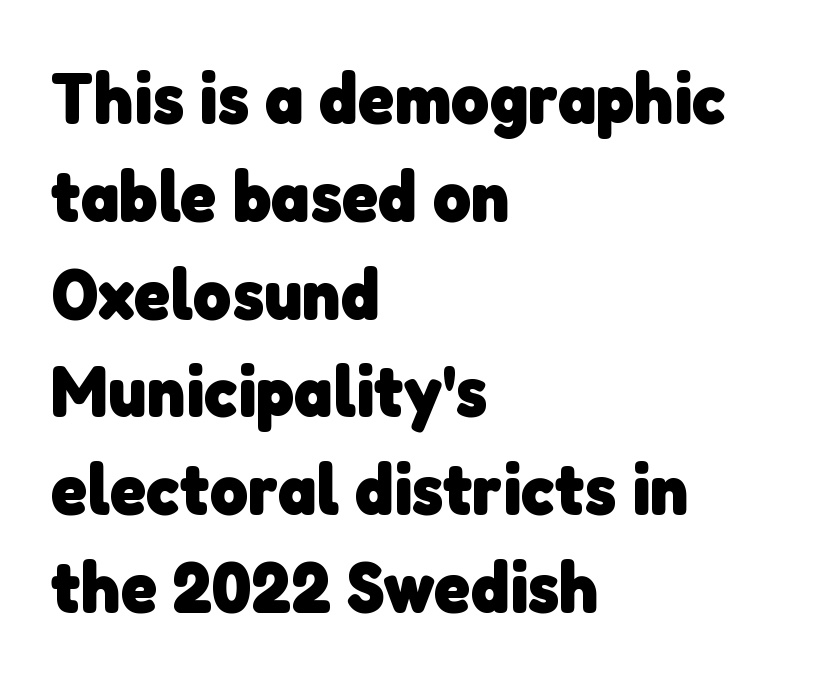
Q: Is the text bold? A: Yes.
Q: Is the typeface a serif or a sans-serif typeface? A: Sans-serif.
Q: Is the text underlined? A: No.
Q: How is the paragraph aligned? A: Left-aligned.
Q: Is the spacing between letters normal or unusually wide? A: Normal.
Q: Is the spacing between lines tight, normal or loose? A: Normal.
Q: Width (condensed, normal, or wide)? A: Normal.
Q: Stroke contrast? A: Low.
Q: x-height? A: Medium.
Q: Monospaced? A: No.
